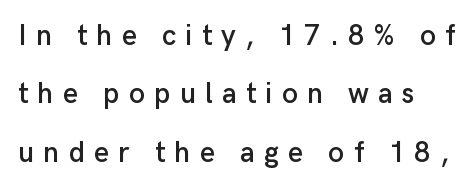
Q: Is the text italic (slanted)? A: No, it is upright.
Q: Is the typeface a serif or a sans-serif typeface? A: Sans-serif.
Q: Is the text underlined? A: No.
Q: Is the spacing between letters normal or unusually wide? A: Unusually wide.
Q: Is the spacing between lines tight, normal or loose? A: Loose.
Q: Width (condensed, normal, or wide)? A: Normal.
Q: Stroke contrast? A: Low.
Q: x-height? A: Medium.
Q: Monospaced? A: No.
